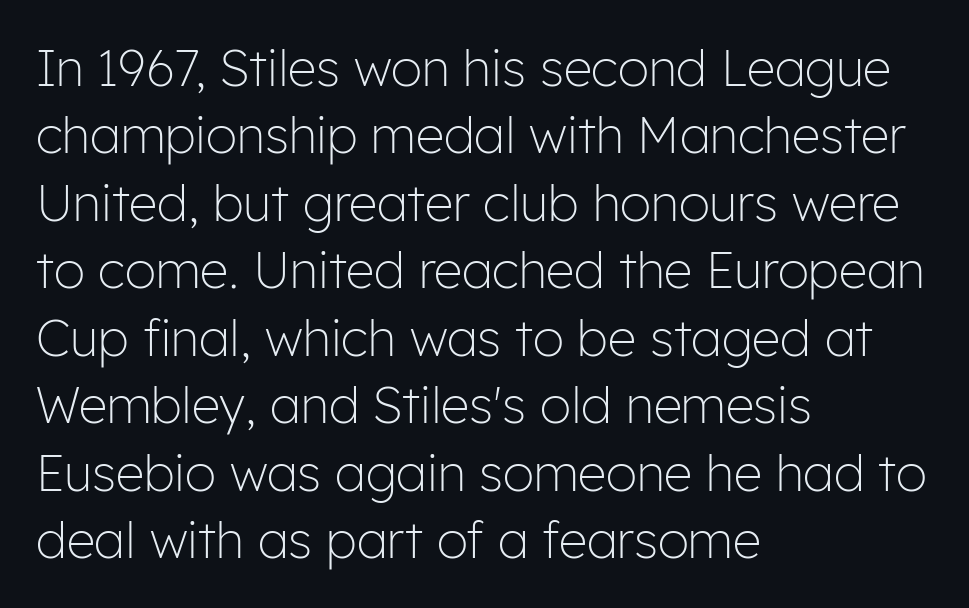
Q: Is the text bold? A: No.
Q: Is the text italic (slanted)? A: No, it is upright.
Q: Is the typeface a serif or a sans-serif typeface? A: Sans-serif.
Q: Is the text underlined? A: No.
Q: How is the paragraph aligned? A: Left-aligned.
Q: Is the spacing between letters normal or unusually wide? A: Normal.
Q: Is the spacing between lines tight, normal or loose? A: Normal.
Q: Width (condensed, normal, or wide)? A: Normal.
Q: Stroke contrast? A: Low.
Q: x-height? A: Medium.
Q: Monospaced? A: No.
